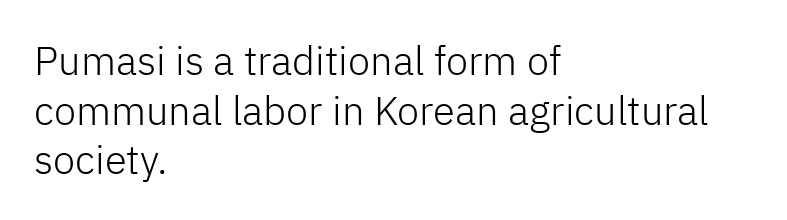
The image shows 40 px light sans-serif type, upright; set left-aligned, line spacing 1.24x, normal letter spacing, not underlined; low stroke contrast and a medium x-height.
